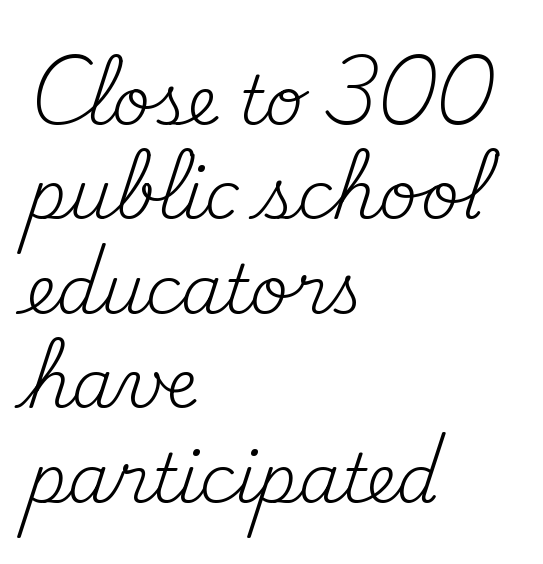
Q: Is the text bold? A: No.
Q: Is the text italic (slanted)? A: Yes.
Q: Is the typeface a serif or a sans-serif typeface? A: Serif.
Q: Is the text underlined? A: No.
Q: How is the paragraph aligned? A: Left-aligned.
Q: Is the spacing between letters normal or unusually wide? A: Normal.
Q: Is the spacing between lines tight, normal or loose? A: Normal.
Q: Width (condensed, normal, or wide)? A: Normal.
Q: Stroke contrast? A: Medium.
Q: x-height? A: Small.
Q: Monospaced? A: No.
